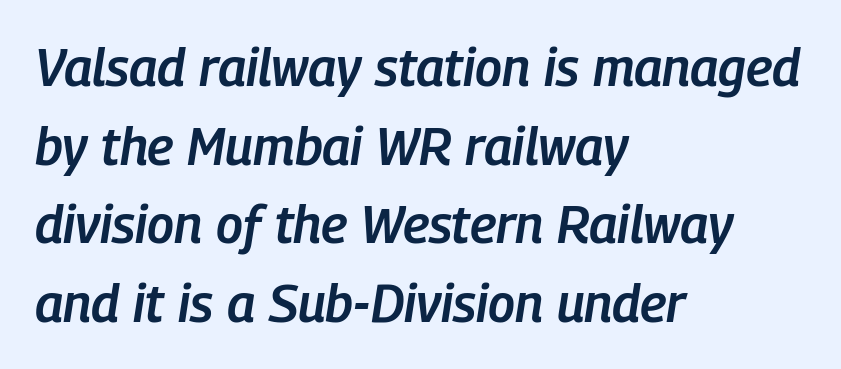
{"italic": "yes", "lean": "right", "slant_degrees": 9, "bold": "semi", "weight": "semibold", "width": "condensed", "stroke_contrast": "low", "x_height": "medium", "monospaced": "no", "underline": "no", "align": "left", "line_spacing": "normal", "line_spacing_ratio": 1.51, "letter_spacing": "normal", "letter_spacing_em": 0.0, "glyph_px": 52}
